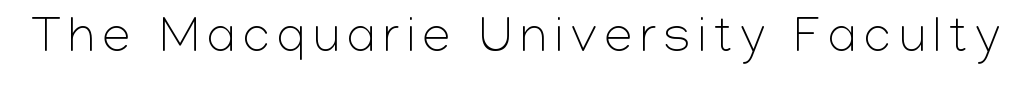
The image shows 50 px light sans-serif type, upright; set not underlined; low stroke contrast and a medium x-height.
